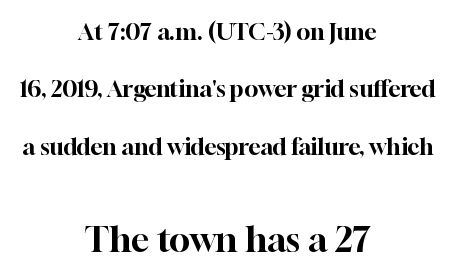
The image shows 35 px serif type, upright; set centered, loose line spacing (2.49x), normal letter spacing, not underlined; the second (bottom) block is 1.52x larger; high stroke contrast and a medium x-height.
